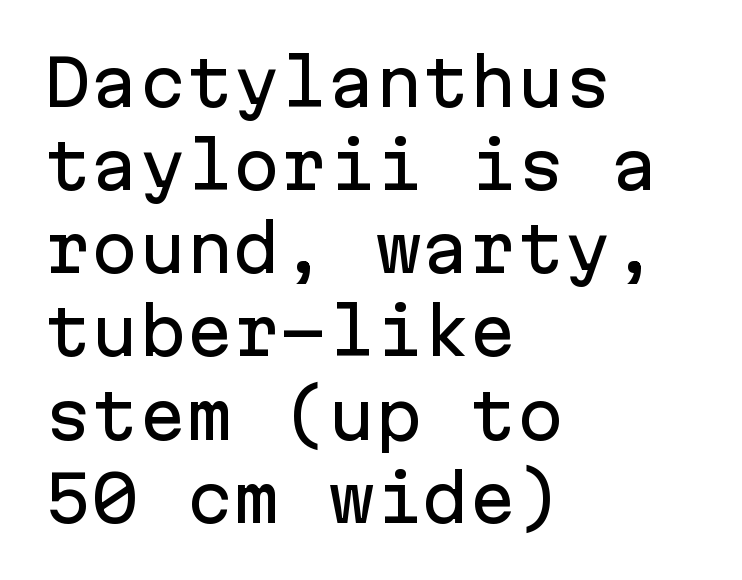
The passage shown is typed in a monospace face where columns stay perfectly aligned. How would I describe the line gaps? Plain and ordinary. Look at the tracking — it's just the regular setting, nothing added. The words here are not underlined. Posture: vertical. A student would call this left alignment; a typographer would say flush left, rag right.
